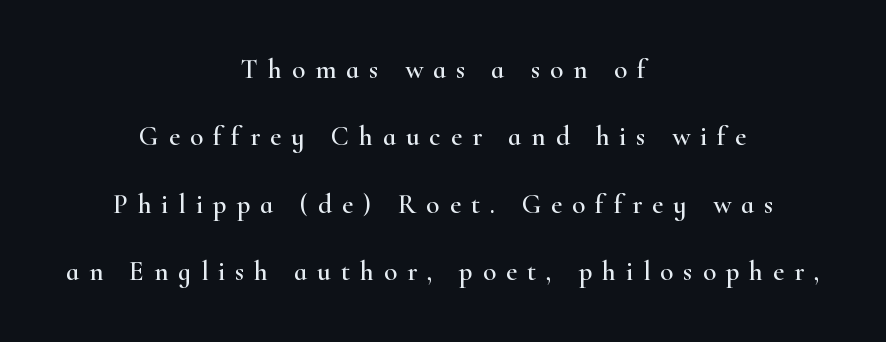
{"italic": "no", "underline": "no", "align": "center", "line_spacing": "loose", "line_spacing_ratio": 2.5, "letter_spacing": "wide", "letter_spacing_em": 0.37, "glyph_px": 27}
